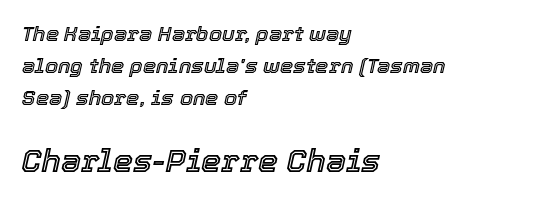
Q: Is the text italic (slanted)? A: Yes, it leans right by about 12 degrees.
Q: Is the text underlined? A: No.
Q: How is the paragraph aligned? A: Left-aligned.
Q: Is the spacing between letters normal or unusually wide? A: Normal.
Q: Is the spacing between lines tight, normal or loose? A: Normal.
Q: Which block of text is set in a larger size, the first (top) or the second (bottom)? A: The second (bottom) one.
Q: Width (condensed, normal, or wide)? A: Normal.
Q: x-height? A: Medium.
Q: Monospaced? A: No.
